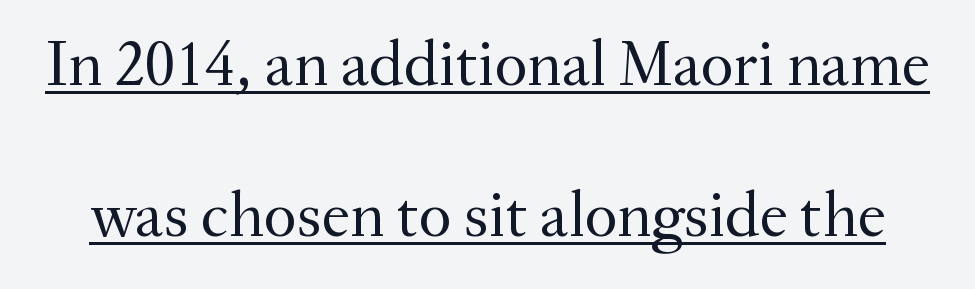
Quick note: not italic, upright. The gaps between neighbouring characters are ordinary and unremarkable. The letters carry serifs — small finishing strokes at the ends of their stems. Notice how a bar underscores the lettering throughout. Looks like regular typesetting: each glyph gets only the width it needs. The vertical gap from one line to the next is large.
